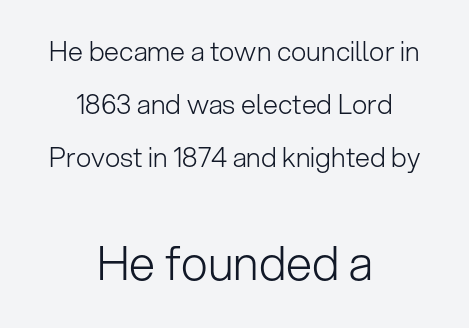
Is this a heavy cut? Hardly; it is regular or lighter. Is the letter spacing exaggerated? No — it looks like the ordinary default. This sample uses a sans-serif face. You can tell it's not italic because the verticals are truly vertical. Compare the two chunks: the lower has the greater cap height. The letters advance in unequal steps, a hallmark of proportional type.
